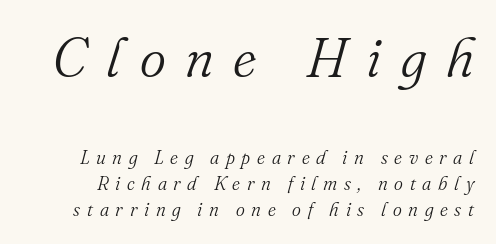
{"serif": "yes", "italic": "yes", "lean": "right", "slant_degrees": 16, "bold": "no", "weight": "light", "width": "normal", "stroke_contrast": "medium", "x_height": "small", "monospaced": "no", "underline": "no", "line_spacing": "normal", "line_spacing_ratio": 1.39, "letter_spacing": "wide", "letter_spacing_em": 0.35, "larger_block": "first", "size_ratio": 2.95, "glyph_px": 56}
